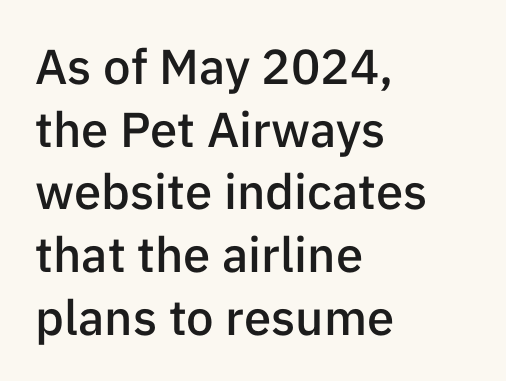
Q: Is the text bold? A: Semi-bold.
Q: Is the text italic (slanted)? A: No, it is upright.
Q: Is the typeface a serif or a sans-serif typeface? A: Sans-serif.
Q: Is the text underlined? A: No.
Q: How is the paragraph aligned? A: Left-aligned.
Q: Is the spacing between letters normal or unusually wide? A: Normal.
Q: Is the spacing between lines tight, normal or loose? A: Normal.
Q: Width (condensed, normal, or wide)? A: Normal.
Q: Stroke contrast? A: Low.
Q: x-height? A: Medium.
Q: Monospaced? A: No.
